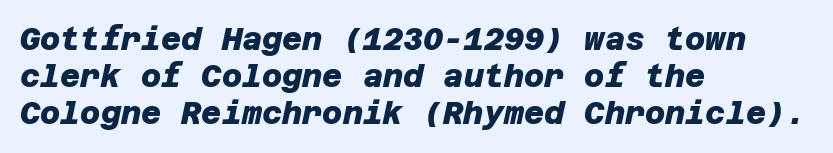
Q: Is the text bold? A: Yes.
Q: Is the typeface a serif or a sans-serif typeface? A: Sans-serif.
Q: Is the text underlined? A: No.
Q: How is the paragraph aligned? A: Left-aligned.
Q: Is the spacing between letters normal or unusually wide? A: Normal.
Q: Width (condensed, normal, or wide)? A: Normal.
Q: Stroke contrast? A: Low.
Q: x-height? A: Large.
